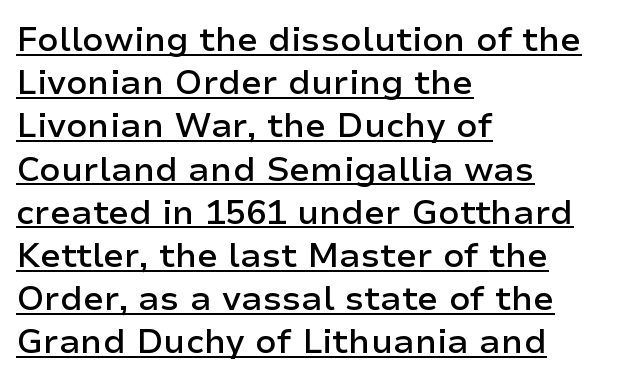
The image shows 34 px semibold sans-serif type, upright; set left-aligned, normal line spacing (1.27x), normal letter spacing, underlined; low stroke contrast and a medium x-height.
